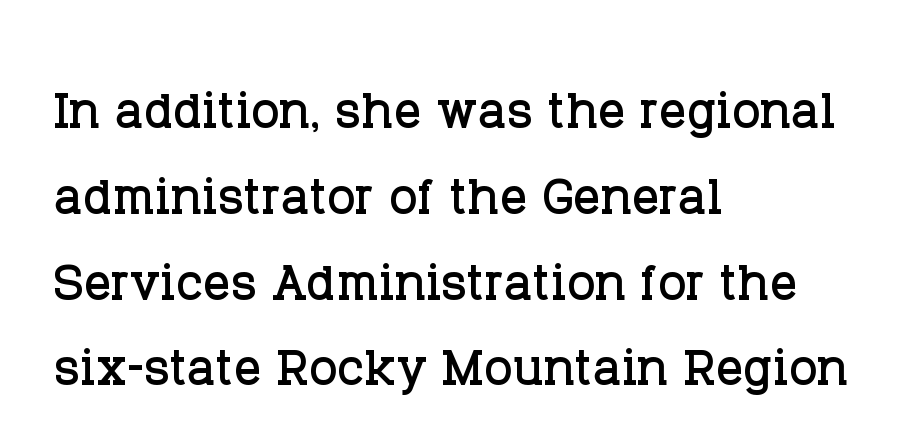
Q: Is the text italic (slanted)? A: No, it is upright.
Q: Is the typeface a serif or a sans-serif typeface? A: Serif.
Q: Is the text underlined? A: No.
Q: How is the paragraph aligned? A: Left-aligned.
Q: Is the spacing between letters normal or unusually wide? A: Normal.
Q: Is the spacing between lines tight, normal or loose? A: Normal.
Q: Width (condensed, normal, or wide)? A: Normal.
Q: Stroke contrast? A: Low.
Q: x-height? A: Large.
Q: Monospaced? A: No.
